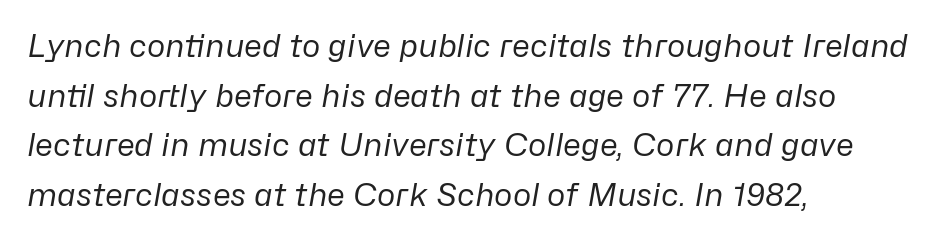
The image shows 31 px regular-weight type, italic (leaning right); set left-aligned, normal line spacing (1.6x), normal letter spacing, not underlined; low stroke contrast and a medium x-height.
